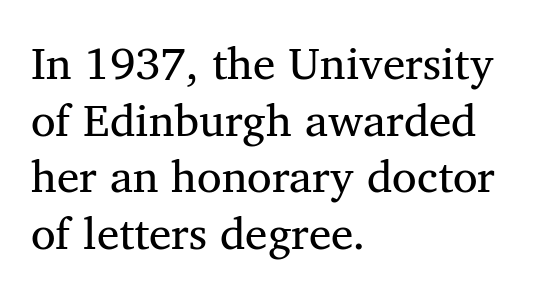
{"serif": "yes", "italic": "no", "bold": "no", "weight": "regular", "width": "normal", "stroke_contrast": "medium", "x_height": "medium", "monospaced": "no", "underline": "no", "align": "left", "line_spacing": "normal", "line_spacing_ratio": 1.26, "letter_spacing": "normal", "letter_spacing_em": 0.0, "glyph_px": 45}
